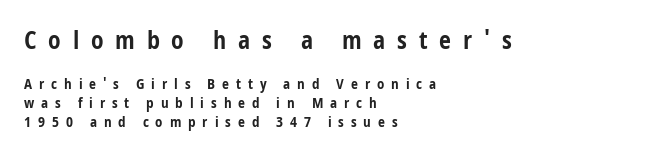
The image shows 24 px bold type, upright; set left-aligned, normal line spacing (1.34x), unusually wide letter spacing (+0.49 em), not underlined; the first (top) block is 1.71x larger.
